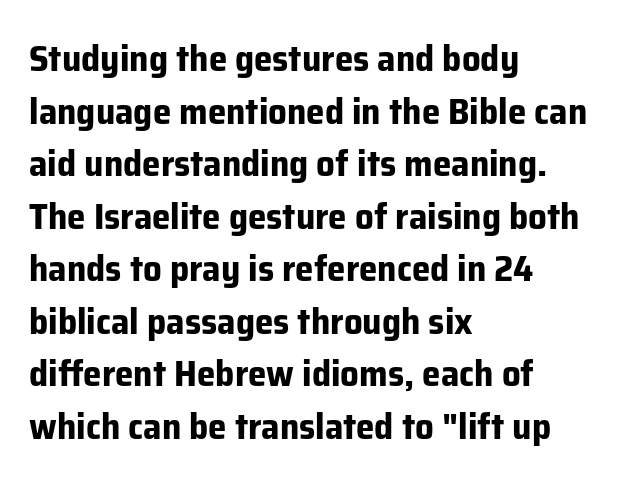
Q: Is the text bold? A: Yes.
Q: Is the text italic (slanted)? A: No, it is upright.
Q: Is the typeface a serif or a sans-serif typeface? A: Sans-serif.
Q: Is the text underlined? A: No.
Q: How is the paragraph aligned? A: Left-aligned.
Q: Is the spacing between letters normal or unusually wide? A: Normal.
Q: Is the spacing between lines tight, normal or loose? A: Normal.
Q: Width (condensed, normal, or wide)? A: Normal.
Q: Stroke contrast? A: Low.
Q: x-height? A: Medium.
Q: Monospaced? A: No.
